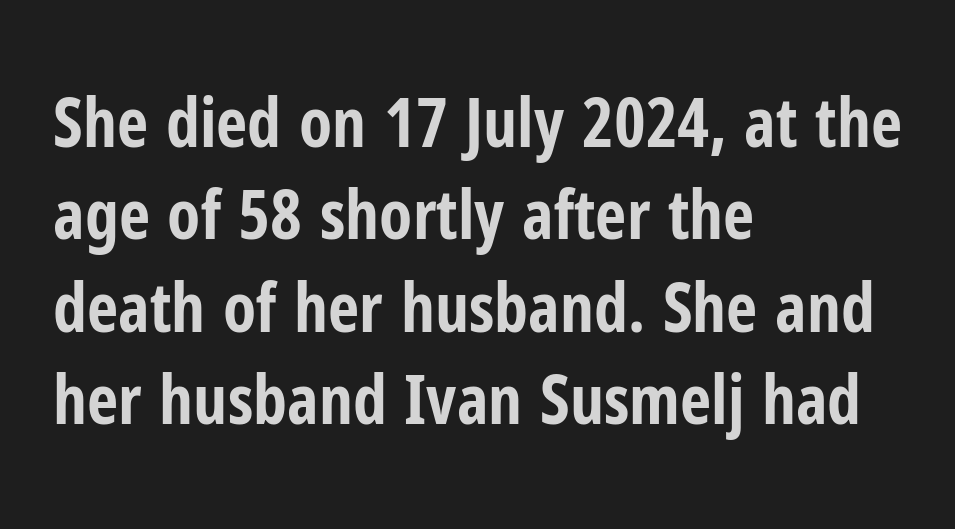
Nobody drew a line under any word here. Looks like regular typesetting: each glyph gets only the width it needs. Words appear dense and cohesive because spacing is normal. Note: no serifs on the glyphs.
